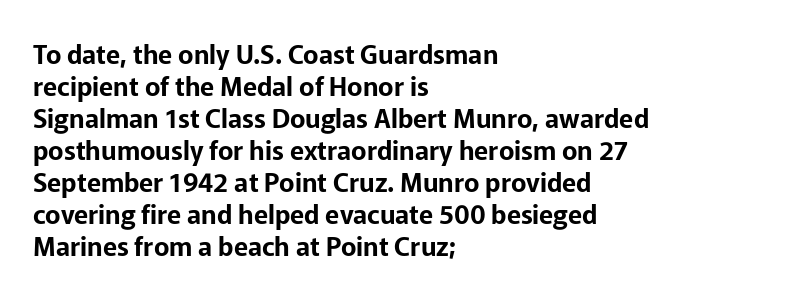
The image shows 26 px text type, upright; set left-aligned, line spacing 1.23x, normal letter spacing, not underlined.
